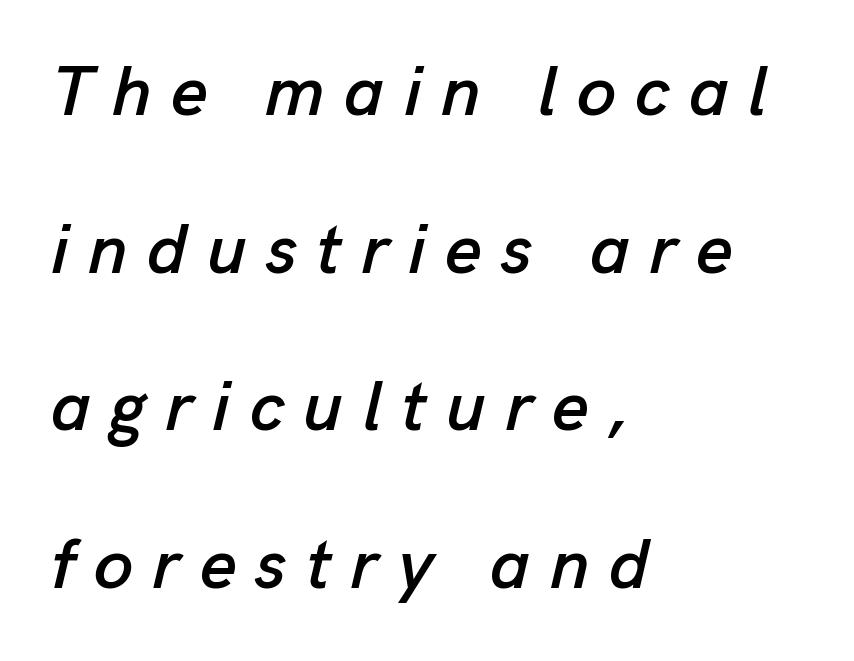
{"italic": "yes", "lean": "right", "slant_degrees": 13, "width": "normal", "stroke_contrast": "low", "x_height": "medium", "monospaced": "no", "underline": "no", "align": "left", "line_spacing": "loose", "line_spacing_ratio": 2.22, "letter_spacing": "wide", "letter_spacing_em": 0.27, "glyph_px": 71}
